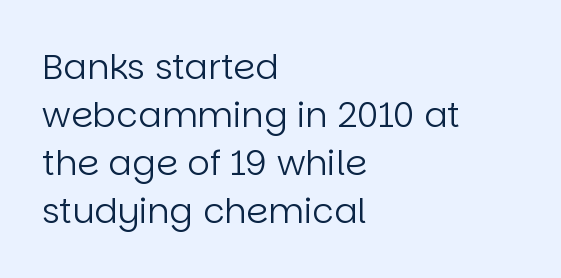
The image shows 35 px regular-weight sans-serif type, upright; set left-aligned, normal line spacing (1.37x), normal letter spacing, not underlined; low stroke contrast and a large x-height.
